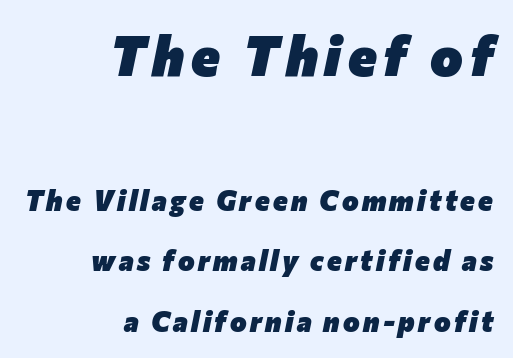
The image shows 55 px heavy type, italic (leaning right); set right-aligned, loose line spacing (2.15x), not underlined; the first (top) block is 1.96x larger; low stroke contrast and a medium x-height.
